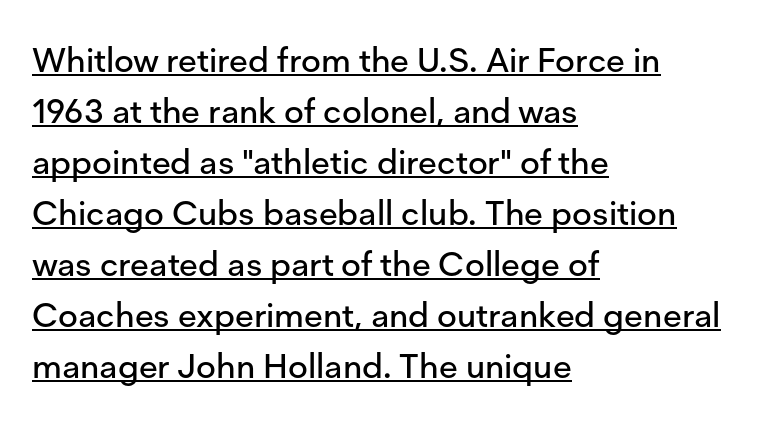
Q: Is the text italic (slanted)? A: No, it is upright.
Q: Is the typeface a serif or a sans-serif typeface? A: Sans-serif.
Q: Is the text underlined? A: Yes.
Q: How is the paragraph aligned? A: Left-aligned.
Q: Is the spacing between letters normal or unusually wide? A: Normal.
Q: Is the spacing between lines tight, normal or loose? A: Normal.
Q: Width (condensed, normal, or wide)? A: Normal.
Q: Stroke contrast? A: Low.
Q: x-height? A: Medium.
Q: Monospaced? A: No.
